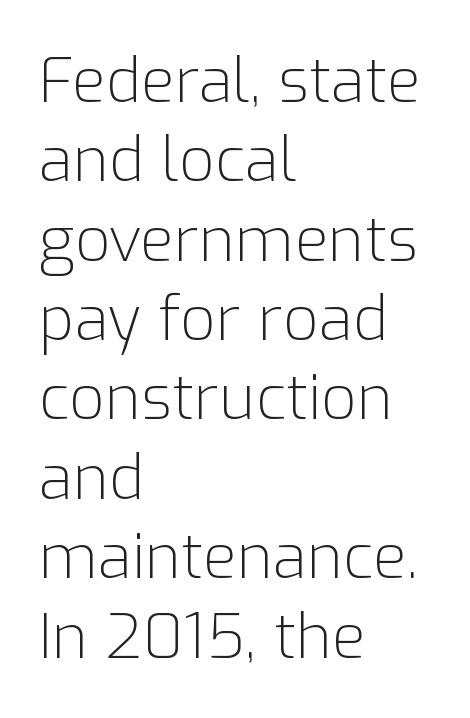
The image shows 62 px light sans-serif type, upright; set left-aligned, normal line spacing (1.28x), normal letter spacing, not underlined; low stroke contrast and a medium x-height.
